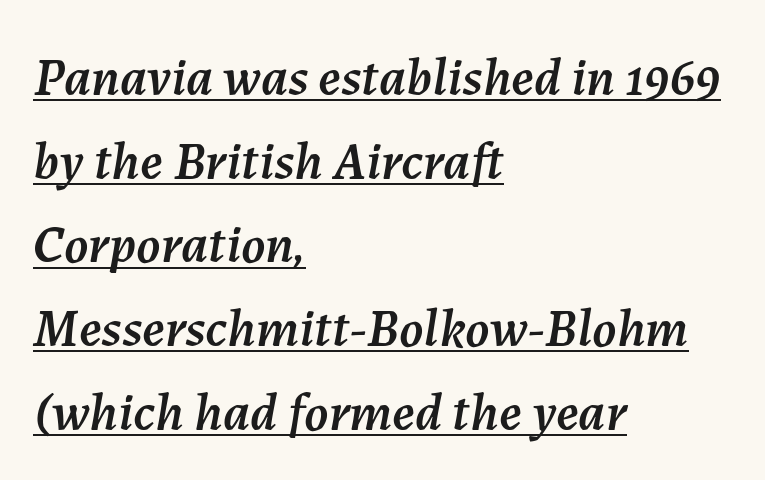
The words here are underlined. Each letter keeps its own natural width here, so spacing adapts to shape. Whoever set this chose a conventional vertical rhythm. If you drew a line through each stem, it would be angled. Every row of glyphs begins at an identical x-position on the left.
